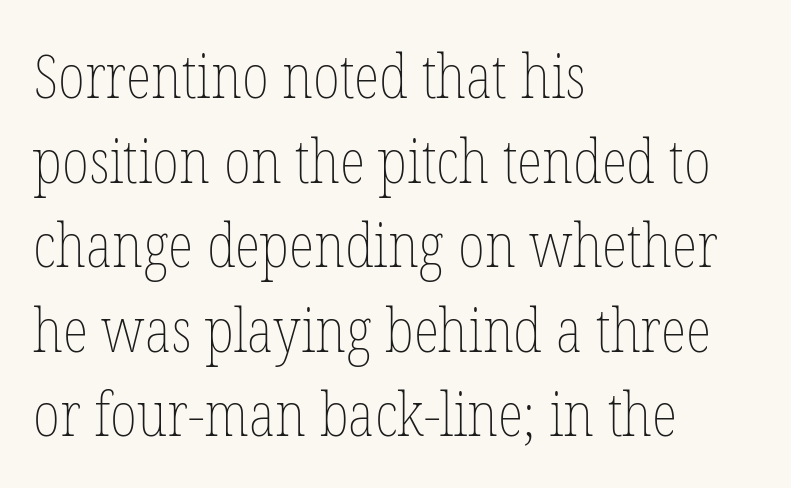
Q: Is the text bold? A: No.
Q: Is the text italic (slanted)? A: No, it is upright.
Q: Is the text underlined? A: No.
Q: How is the paragraph aligned? A: Left-aligned.
Q: Is the spacing between letters normal or unusually wide? A: Normal.
Q: Is the spacing between lines tight, normal or loose? A: Normal.
Q: Width (condensed, normal, or wide)? A: Condensed.
Q: Stroke contrast? A: Low.
Q: x-height? A: Medium.
Q: Monospaced? A: No.
